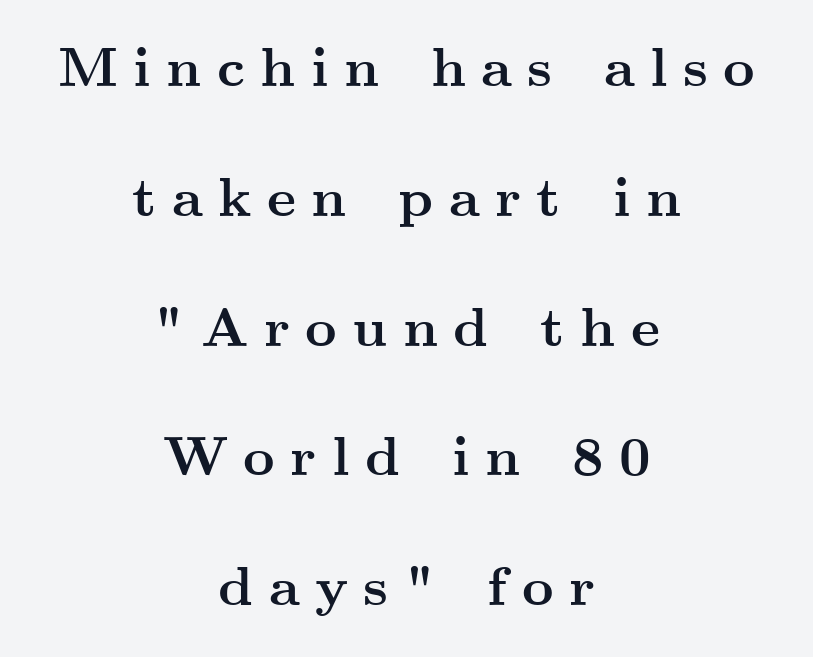
Students, note that the glyphs here are deliberately spaced far apart. The letters advance in unequal steps, a hallmark of proportional type. Regarding leading, the lines here are spaced well apart. The sample has been set heavy, in full bold.
